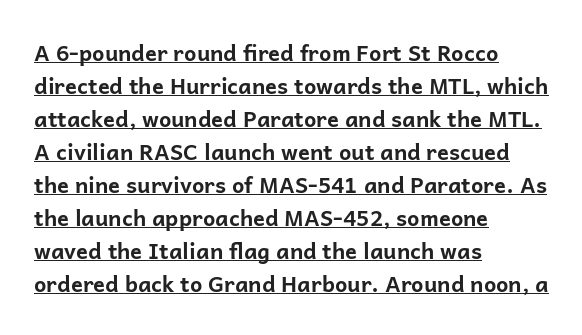
{"italic": "no", "bold": "yes", "underline": "yes", "align": "left", "line_spacing": "normal", "line_spacing_ratio": 1.5, "letter_spacing": "normal", "letter_spacing_em": 0.0, "glyph_px": 22}
